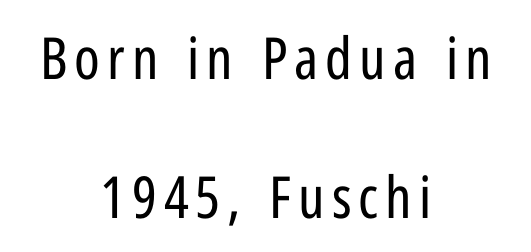
Character widths vary here, with narrow letters taking less room than wide ones. Descenders are the only things crossing below the line. Regarding serifs, this sample does without them. Is there any slant? The stems are plumb.
